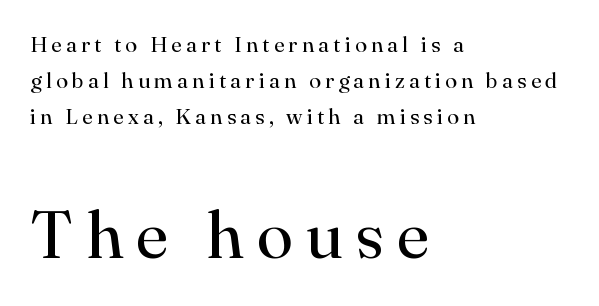
Proportional: the letters do not fall into vertical columns. Summary of vertical rhythm: regular, with standard interline spacing. Style check: upright. This is not heavy type; no bold has been used.
